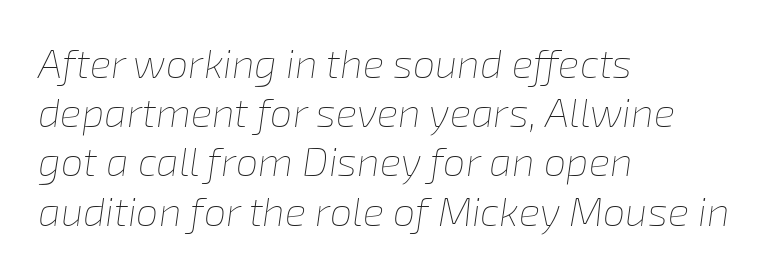
{"italic": "yes", "lean": "right", "slant_degrees": 8, "bold": "no", "weight": "thin", "width": "normal", "stroke_contrast": "low", "x_height": "medium", "monospaced": "no", "underline": "no", "align": "left", "line_spacing_ratio": 1.23, "letter_spacing": "normal", "letter_spacing_em": 0.0, "glyph_px": 40}
